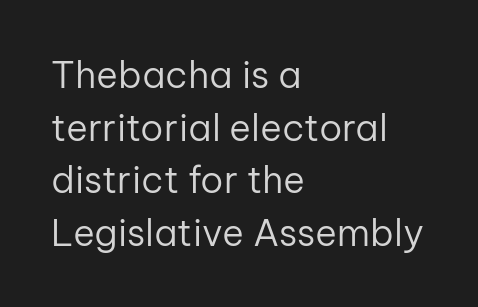
Is there much room between lines? A standard amount, neither cramped nor airy. The paragraph shown leans on its left margin. Spacing between characters is what you'd get straight out of the box. A typesetter would mark this as roman, not italic. The weight tops out at a normal text grade.
